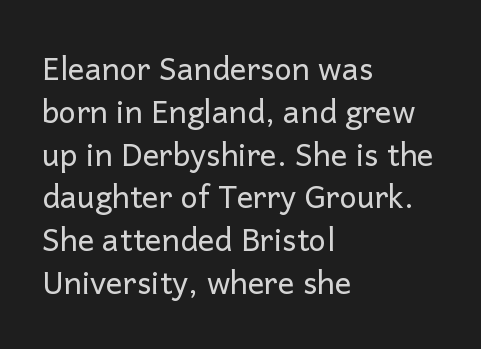
{"serif": "no", "italic": "no", "bold": "no", "weight": "regular", "width": "normal", "stroke_contrast": "low", "x_height": "medium", "monospaced": "no", "underline": "no", "align": "left", "line_spacing": "normal", "line_spacing_ratio": 1.38, "letter_spacing": "normal", "letter_spacing_em": 0.0, "glyph_px": 31}
